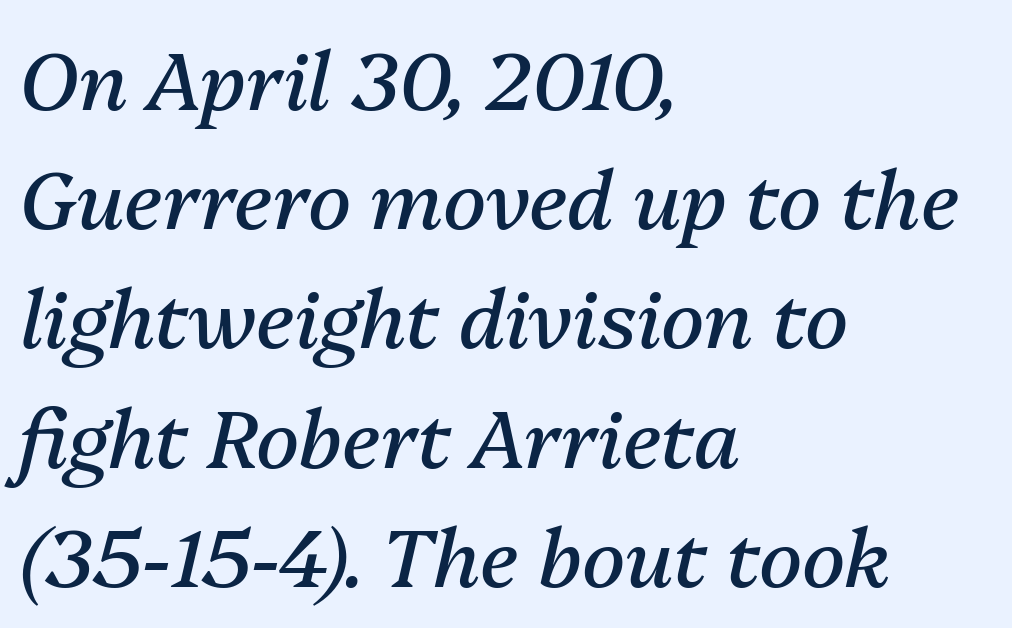
The image shows 80 px regular-weight type, italic (leaning right); set left-aligned, normal line spacing (1.49x), normal letter spacing, not underlined; medium stroke contrast and a medium x-height.
